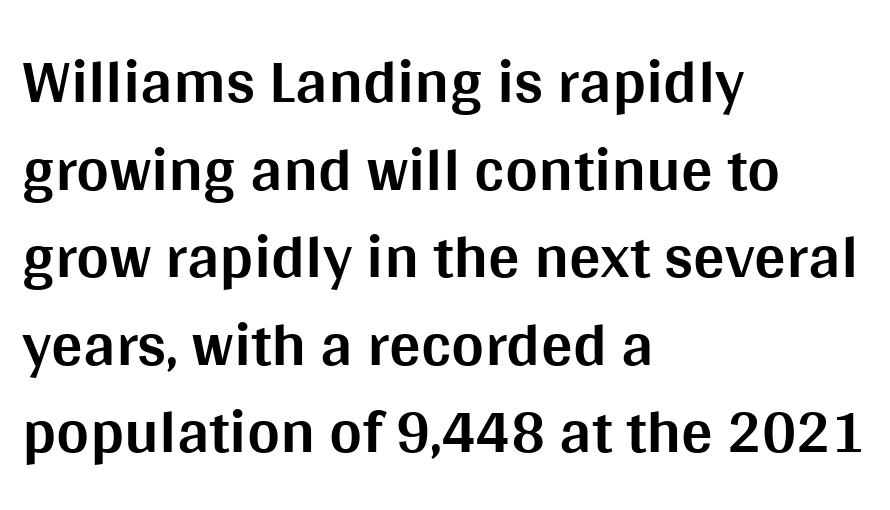
The image shows 63 px bold sans-serif type, upright; set left-aligned, normal line spacing (1.39x), normal letter spacing, not underlined; medium stroke contrast and a large x-height.
